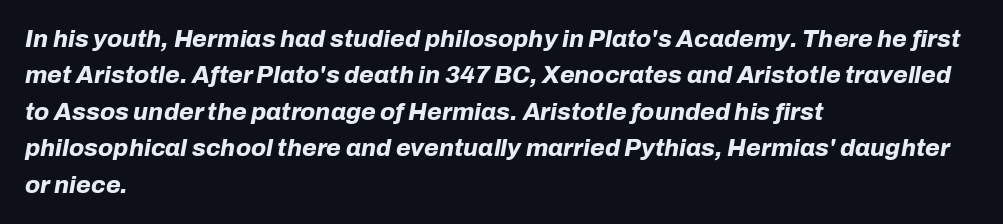
The image shows 24 px bold type, italic (leaning right); set left-aligned, normal line spacing (1.52x), normal letter spacing, not underlined.
